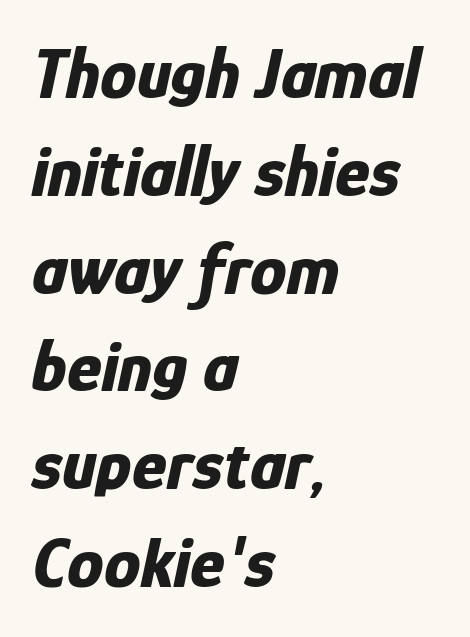
Yep, that's italic — everything's leaning. Leading matches the norm, producing a regular column. The letterforms sit shoulder to shoulder at normal distance. On the weight axis this lands at bold, roughly 700.
